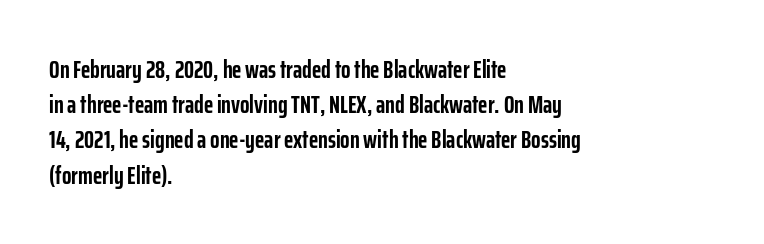
The image shows 25 px bold type, upright; set left-aligned, normal line spacing (1.41x), normal letter spacing, not underlined.
